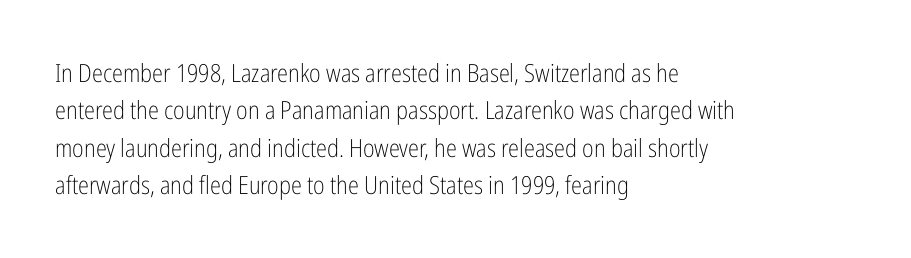
{"italic": "no", "bold": "no", "underline": "no", "align": "left", "line_spacing": "normal", "line_spacing_ratio": 1.5, "letter_spacing": "normal", "letter_spacing_em": 0.0, "glyph_px": 25}
